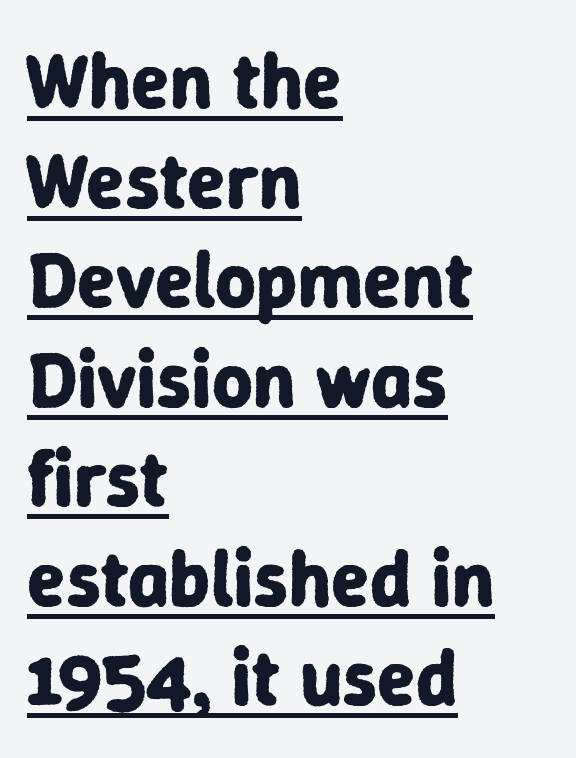
{"serif": "no", "italic": "no", "bold": "yes", "weight": "bold", "width": "normal", "stroke_contrast": "low", "x_height": "medium", "monospaced": "no", "underline": "yes", "align": "left", "line_spacing": "normal", "line_spacing_ratio": 1.26, "letter_spacing": "normal", "letter_spacing_em": 0.0, "glyph_px": 79}
